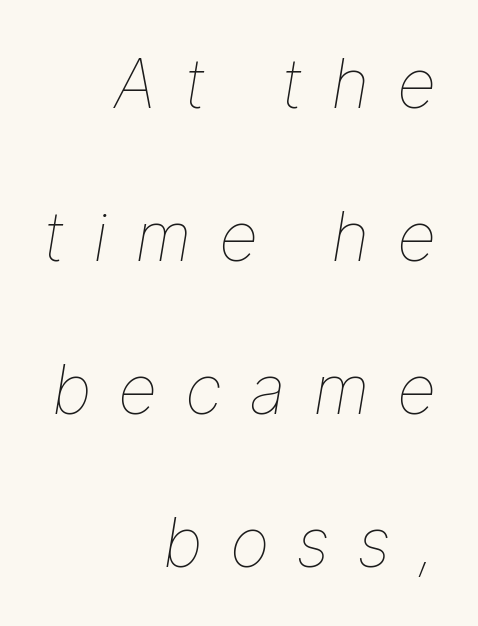
The image shows 68 px thin type, italic (leaning right); set right-aligned, loose line spacing (2.25x), unusually wide letter spacing (+0.4 em), not underlined; low stroke contrast and a medium x-height.
